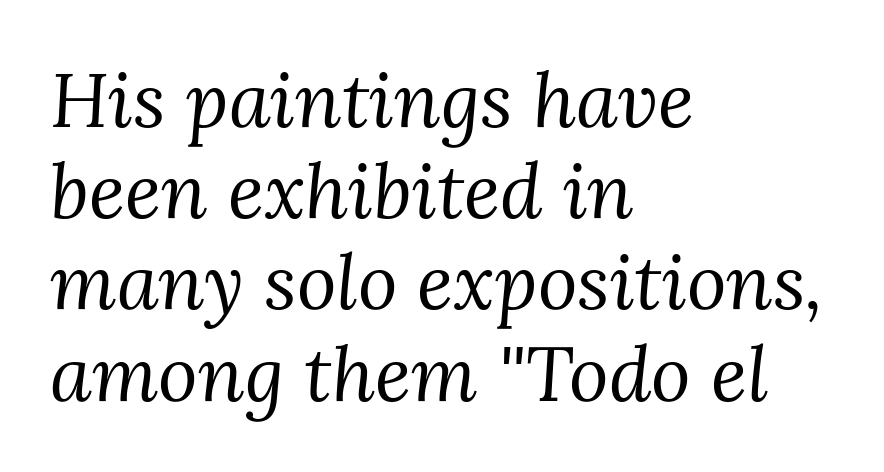
{"serif": "yes", "italic": "yes", "lean": "right", "slant_degrees": 3, "bold": "no", "weight": "regular", "width": "normal", "stroke_contrast": "medium", "x_height": "medium", "monospaced": "no", "underline": "no", "align": "left", "line_spacing_ratio": 1.2, "letter_spacing": "normal", "letter_spacing_em": 0.0, "glyph_px": 76}
